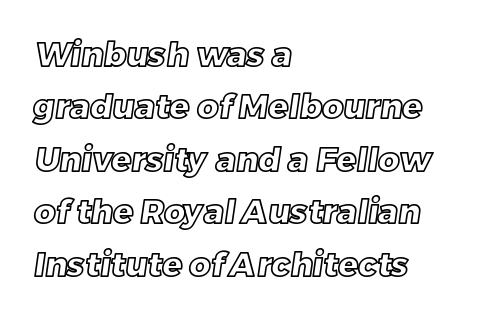
Q: Is the text underlined? A: No.
Q: How is the paragraph aligned? A: Left-aligned.
Q: Is the spacing between letters normal or unusually wide? A: Normal.
Q: Is the spacing between lines tight, normal or loose? A: Normal.
Q: Width (condensed, normal, or wide)? A: Normal.
Q: x-height? A: Large.
Q: Monospaced? A: No.
